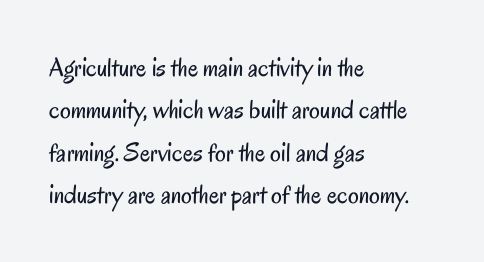
{"italic": "no", "bold": "no", "underline": "no", "align": "left", "line_spacing": "normal", "line_spacing_ratio": 1.57, "letter_spacing": "normal", "letter_spacing_em": 0.0, "glyph_px": 27}
